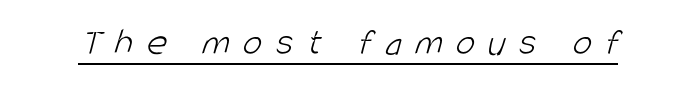
Q: Is the text bold? A: No.
Q: Is the typeface a serif or a sans-serif typeface? A: Sans-serif.
Q: Is the text underlined? A: Yes.
Q: Is the spacing between letters normal or unusually wide? A: Unusually wide.
Q: Width (condensed, normal, or wide)? A: Condensed.
Q: Stroke contrast? A: Low.
Q: x-height? A: Large.
Q: Monospaced? A: No.
